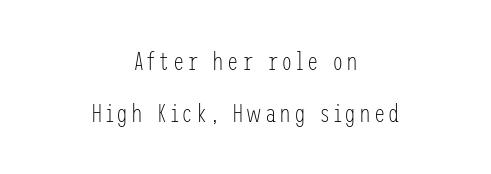
{"italic": "no", "bold": "no", "underline": "no", "align": "center", "line_spacing": "loose", "line_spacing_ratio": 2.0, "glyph_px": 26}
